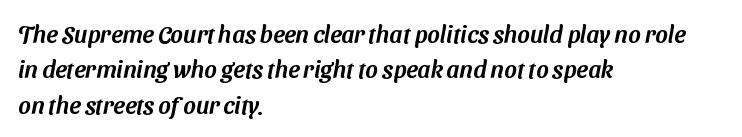
{"underline": "no", "align": "left", "line_spacing": "normal", "line_spacing_ratio": 1.47, "letter_spacing": "normal", "letter_spacing_em": 0.0, "glyph_px": 24}
